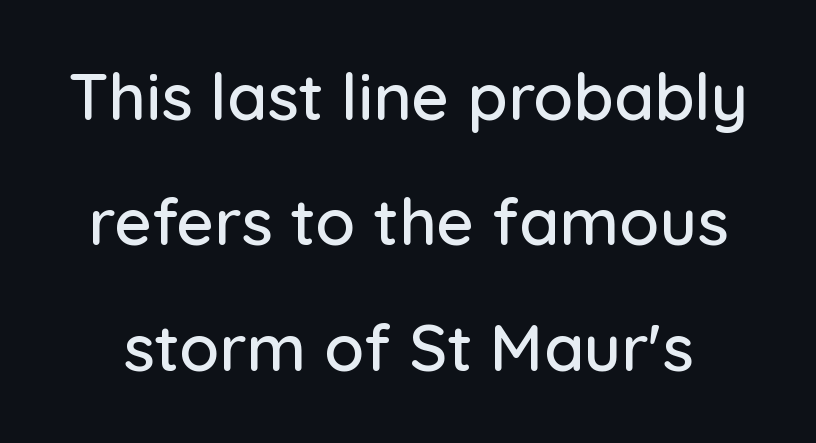
The image shows 65 px sans-serif type, upright; set loose line spacing (1.93x), normal letter spacing, not underlined; low stroke contrast and a medium x-height.
